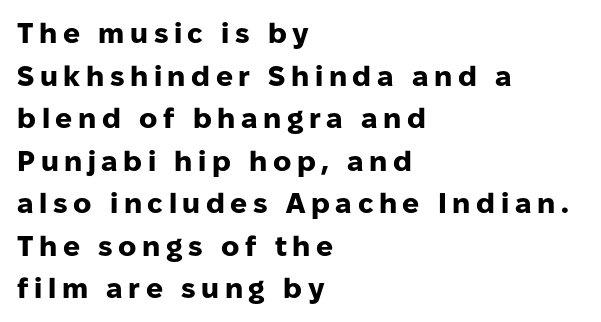
Short note: letters widely spaced. Any mark beneath the type? The region is blank. To sum up the face: it is a sans, with no serifs. A typesetter would call this proportional, since set widths differ per character.
